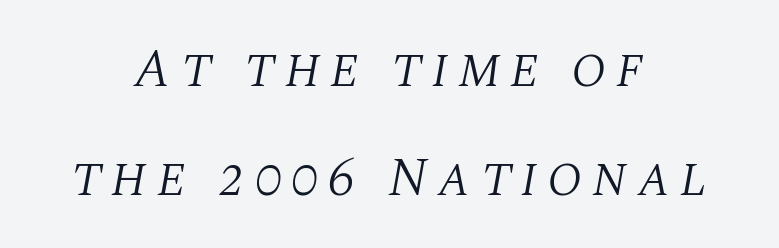
The image shows 55 px light serif type, italic (leaning right); set centered, loose line spacing (1.98x), not underlined; medium stroke contrast and a large x-height.
